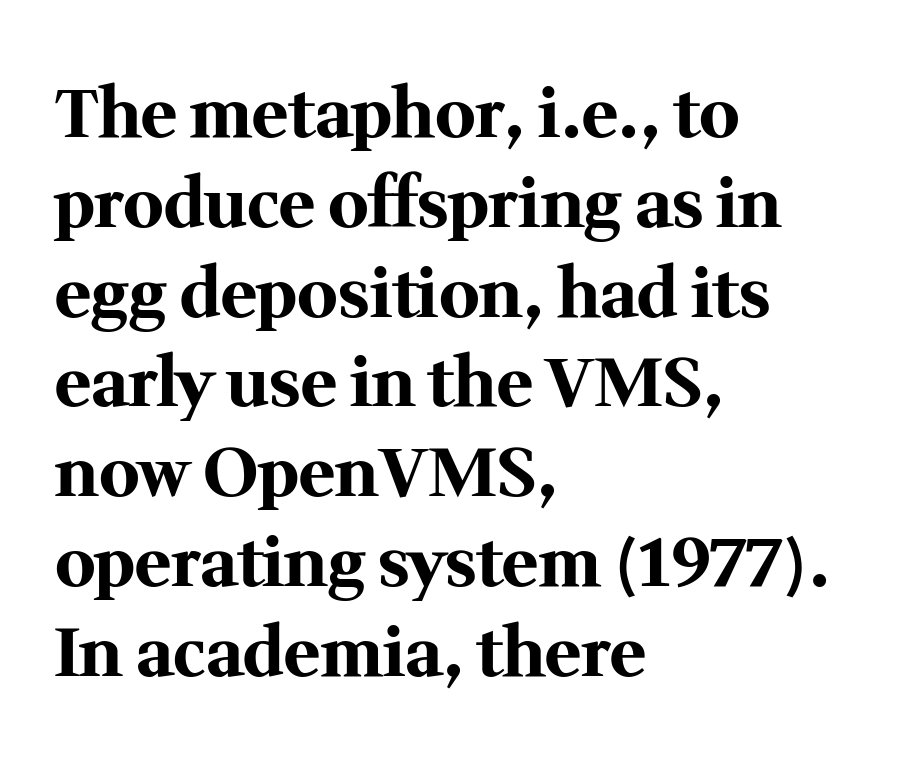
Think of a printed novel: that variable character pitch is what you see here. The letterforms sit shoulder to shoulder at normal distance. Whoever set this chose a conventional vertical rhythm. The rendering anchors every line to the left-hand side.
